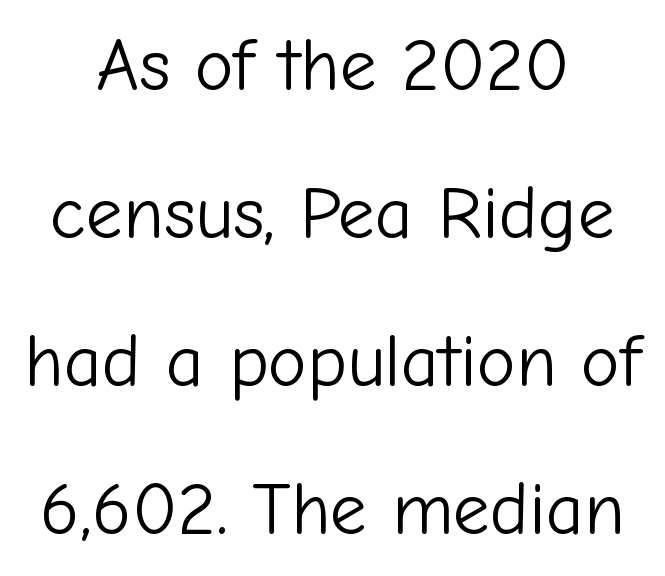
{"serif": "no", "italic": "no", "bold": "no", "weight": "light", "width": "normal", "stroke_contrast": "low", "x_height": "medium", "monospaced": "no", "underline": "no", "align": "center", "line_spacing": "loose", "line_spacing_ratio": 2.0, "letter_spacing": "normal", "letter_spacing_em": 0.0, "glyph_px": 74}
